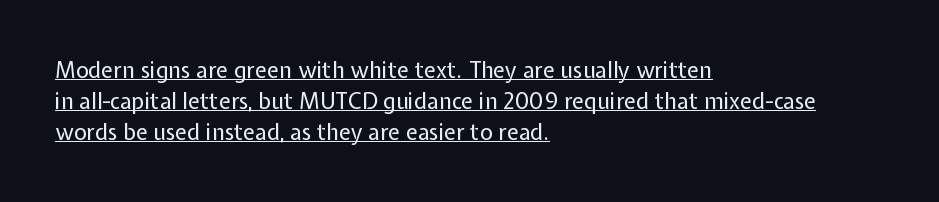
Quick note: not italic, upright. Decoration check: the copy is underlined. Is this a heavy cut? Hardly; it is regular or lighter. Does the copy run flush right? No — it runs flush left. Does extra space separate the letters? No, they use regular spacing.
